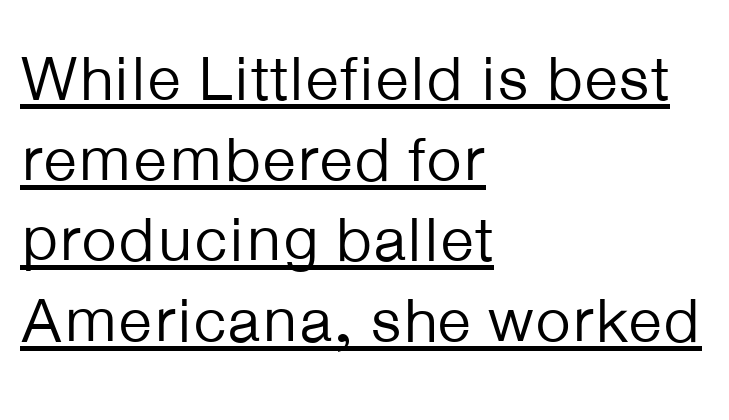
Q: Is the text bold? A: No.
Q: Is the text italic (slanted)? A: No, it is upright.
Q: Is the typeface a serif or a sans-serif typeface? A: Sans-serif.
Q: Is the text underlined? A: Yes.
Q: How is the paragraph aligned? A: Left-aligned.
Q: Is the spacing between letters normal or unusually wide? A: Normal.
Q: Is the spacing between lines tight, normal or loose? A: Normal.
Q: Width (condensed, normal, or wide)? A: Normal.
Q: Stroke contrast? A: Low.
Q: x-height? A: Medium.
Q: Monospaced? A: No.
